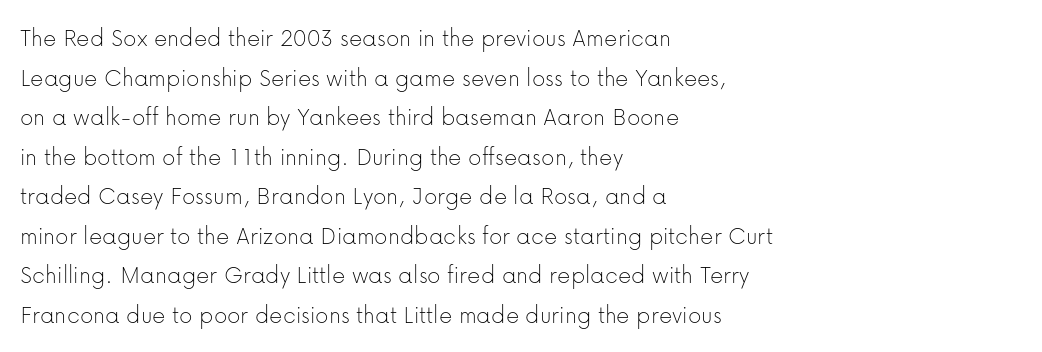
Q: Is the text bold? A: No.
Q: Is the text italic (slanted)? A: No, it is upright.
Q: Is the text underlined? A: No.
Q: How is the paragraph aligned? A: Left-aligned.
Q: Is the spacing between letters normal or unusually wide? A: Normal.
Q: Is the spacing between lines tight, normal or loose? A: Normal.
